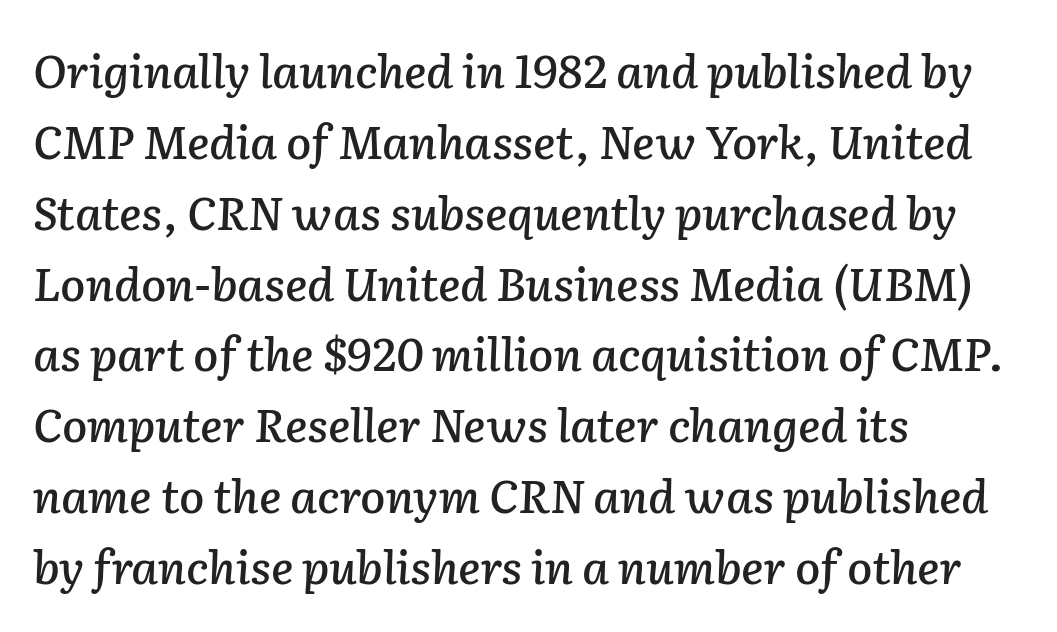
The area under the type is left untouched. Character widths vary here, with narrow letters taking less room than wide ones. Vertical spacing — default. Caption: standard tracking, unaltered.
